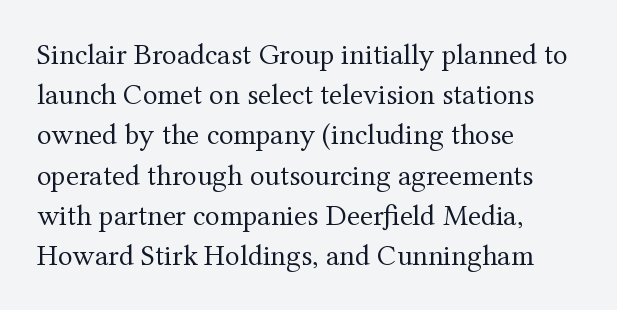
Q: Is the text bold? A: No.
Q: Is the text italic (slanted)? A: No, it is upright.
Q: Is the typeface a serif or a sans-serif typeface? A: Serif.
Q: Is the text underlined? A: No.
Q: How is the paragraph aligned? A: Left-aligned.
Q: Is the spacing between letters normal or unusually wide? A: Normal.
Q: Is the spacing between lines tight, normal or loose? A: Normal.
Q: Width (condensed, normal, or wide)? A: Normal.
Q: Stroke contrast? A: Medium.
Q: x-height? A: Medium.
Q: Monospaced? A: No.
